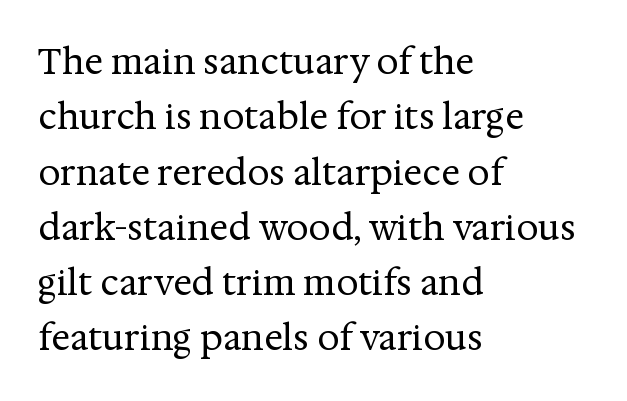
Q: Is the text bold? A: No.
Q: Is the text italic (slanted)? A: No, it is upright.
Q: Is the typeface a serif or a sans-serif typeface? A: Serif.
Q: Is the text underlined? A: No.
Q: How is the paragraph aligned? A: Left-aligned.
Q: Is the spacing between letters normal or unusually wide? A: Normal.
Q: Is the spacing between lines tight, normal or loose? A: Normal.
Q: Width (condensed, normal, or wide)? A: Normal.
Q: Stroke contrast? A: Medium.
Q: x-height? A: Medium.
Q: Monospaced? A: No.
